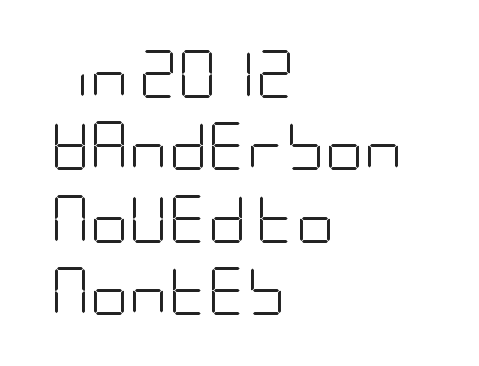
Q: Is the text bold? A: No.
Q: Is the text italic (slanted)? A: No, it is upright.
Q: Is the typeface a serif or a sans-serif typeface? A: Sans-serif.
Q: Is the text underlined? A: No.
Q: How is the paragraph aligned? A: Left-aligned.
Q: Is the spacing between letters normal or unusually wide? A: Normal.
Q: Is the spacing between lines tight, normal or loose? A: Normal.
Q: Width (condensed, normal, or wide)? A: Condensed.
Q: Stroke contrast? A: Low.
Q: x-height? A: Large.
